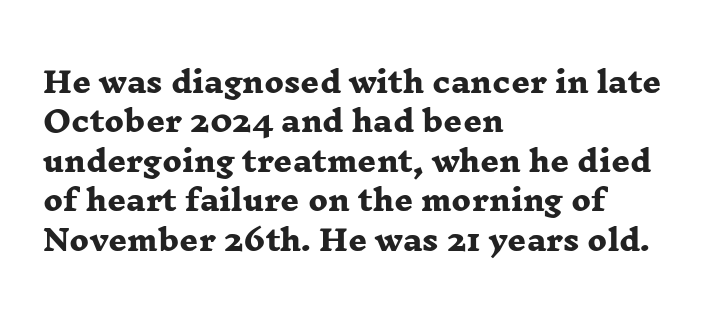
One-word summary of the alignment: left. The string is rendered with underlining switched off. The rendering shows small feet on the letterforms — a serif design. Typographic density is high because the face is bold. Line spacing here is normal.
